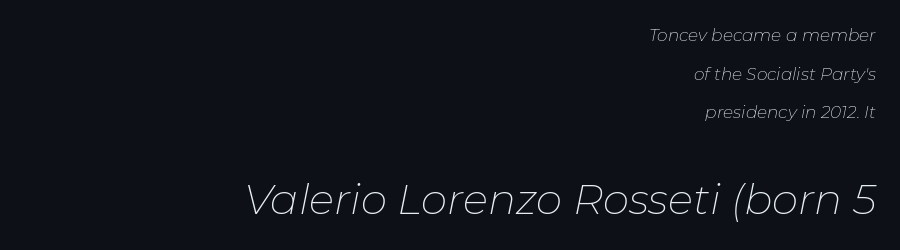
All the whitespace from short lines collects on the left. Counters stay open thanks to moderate or lighter strokes. Quick note: interline space is abundant. The typography opts for an oblique posture over an upright one.
